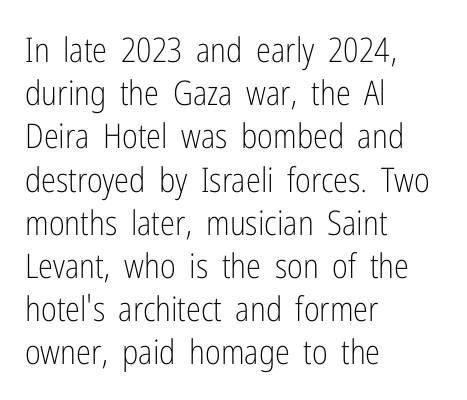
{"serif": "no", "italic": "no", "bold": "no", "weight": "light", "width": "condensed", "stroke_contrast": "low", "x_height": "medium", "monospaced": "no", "underline": "no", "align": "left", "line_spacing": "normal", "line_spacing_ratio": 1.27, "letter_spacing": "normal", "letter_spacing_em": 0.0, "glyph_px": 34}
